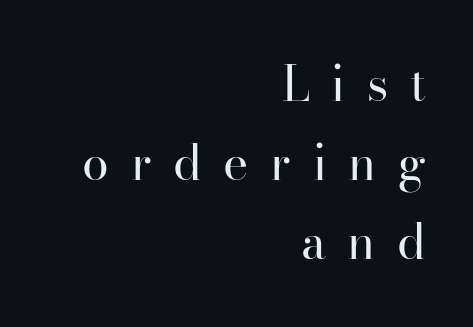
Q: Is the text bold? A: No.
Q: Is the text italic (slanted)? A: No, it is upright.
Q: Is the typeface a serif or a sans-serif typeface? A: Serif.
Q: Is the text underlined? A: No.
Q: How is the paragraph aligned? A: Right-aligned.
Q: Is the spacing between letters normal or unusually wide? A: Unusually wide.
Q: Is the spacing between lines tight, normal or loose? A: Normal.
Q: Width (condensed, normal, or wide)? A: Normal.
Q: Stroke contrast? A: High.
Q: x-height? A: Small.
Q: Monospaced? A: No.
